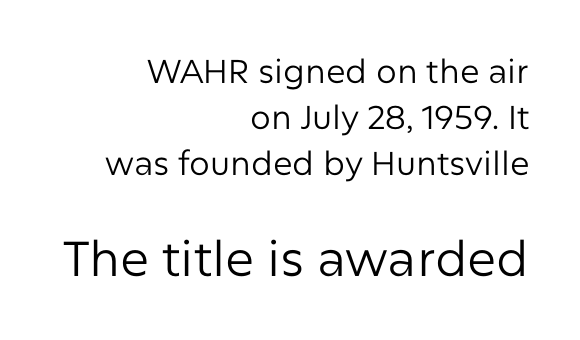
Q: Is the text bold? A: No.
Q: Is the text italic (slanted)? A: No, it is upright.
Q: Is the typeface a serif or a sans-serif typeface? A: Sans-serif.
Q: Is the text underlined? A: No.
Q: How is the paragraph aligned? A: Right-aligned.
Q: Is the spacing between letters normal or unusually wide? A: Normal.
Q: Is the spacing between lines tight, normal or loose? A: Normal.
Q: Which block of text is set in a larger size, the first (top) or the second (bottom)? A: The second (bottom) one.
Q: Width (condensed, normal, or wide)? A: Normal.
Q: Stroke contrast? A: Low.
Q: x-height? A: Medium.
Q: Monospaced? A: No.
